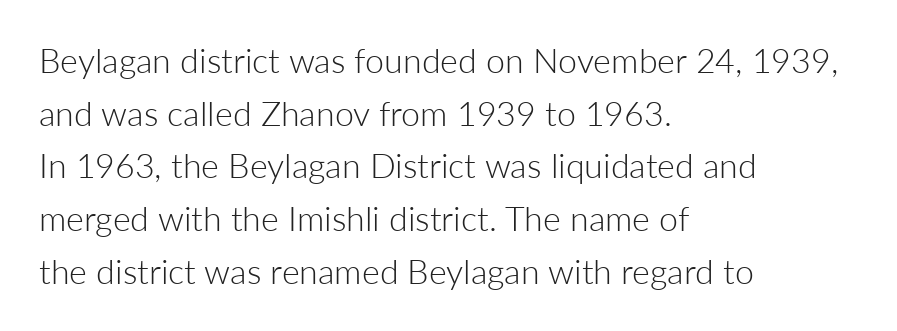
The image shows 34 px light sans-serif type, upright; set left-aligned, normal line spacing (1.55x), normal letter spacing, not underlined; low stroke contrast and a medium x-height.
